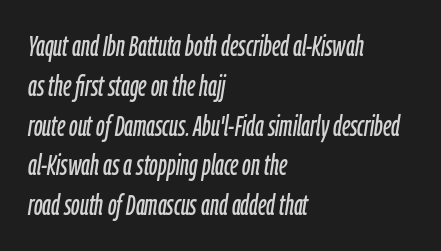
Whoever set this chose a conventional vertical rhythm. There's an unmistakable incline to the writing here. The type is set solid horizontally, with unmodified tracking. The face used here is proportionally spaced, like ordinary book or web type. Unmarked baselines from the first word to the last.
